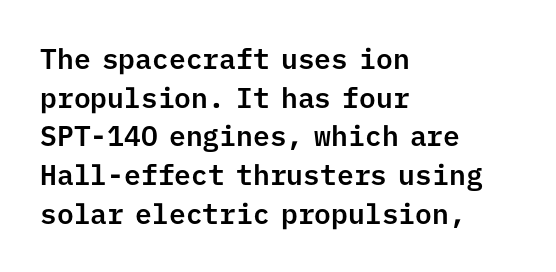
The image shows 28 px sans-serif type, upright, monospaced; set left-aligned, normal line spacing (1.38x), normal letter spacing, not underlined; low stroke contrast and a medium x-height.
